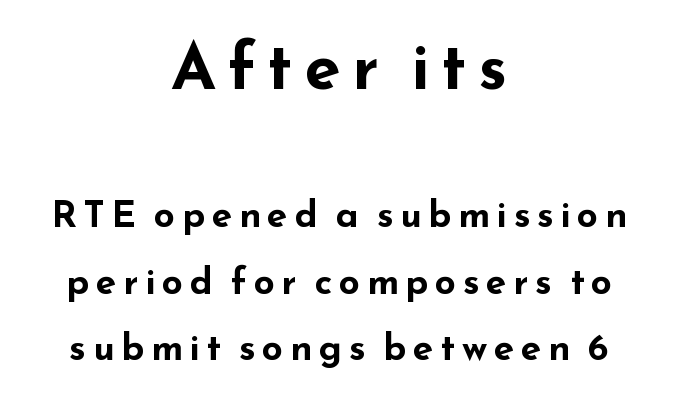
{"serif": "no", "italic": "no", "bold": "yes", "weight": "bold", "width": "wide", "stroke_contrast": "low", "x_height": "small", "monospaced": "no", "underline": "no", "align": "center", "line_spacing_ratio": 1.8, "larger_block": "first", "size_ratio": 1.76, "glyph_px": 65}
